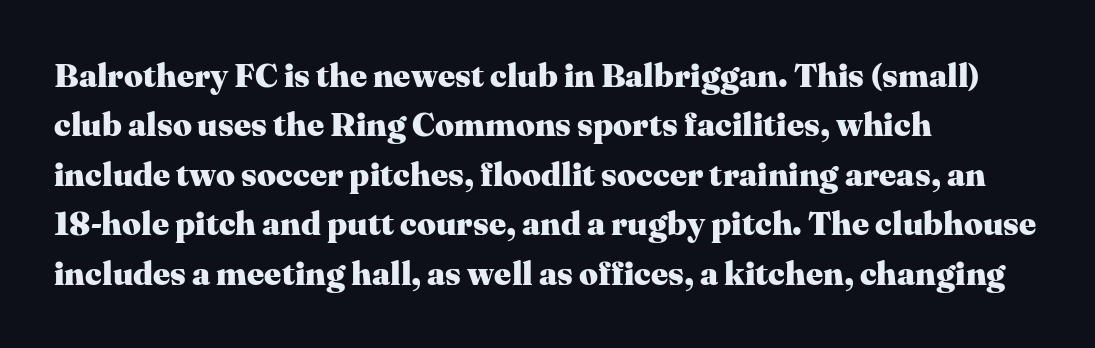
Unmarked baselines from the first word to the last. What kind of face is this? One with serifs. This block has exactly the height ordinary leading produces. Its strokes are broad and dark, the hallmark of bold type.
